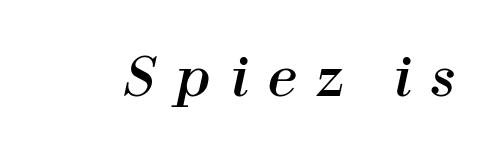
Q: Is the text italic (slanted)? A: Yes, it leans right by about 12 degrees.
Q: Is the text underlined? A: No.
Q: Is the spacing between letters normal or unusually wide? A: Unusually wide.
Q: Width (condensed, normal, or wide)? A: Normal.
Q: Stroke contrast? A: High.
Q: x-height? A: Medium.
Q: Monospaced? A: No.
